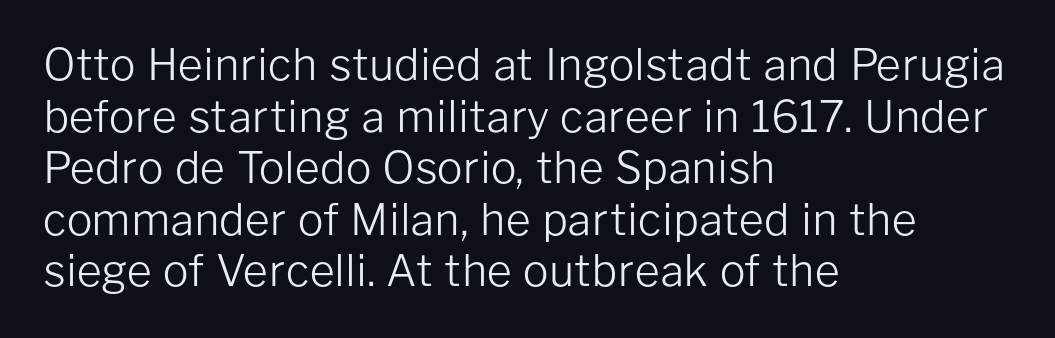
Q: Is the text bold? A: No.
Q: Is the text italic (slanted)? A: No, it is upright.
Q: Is the typeface a serif or a sans-serif typeface? A: Sans-serif.
Q: Is the text underlined? A: No.
Q: How is the paragraph aligned? A: Left-aligned.
Q: Is the spacing between letters normal or unusually wide? A: Normal.
Q: Width (condensed, normal, or wide)? A: Normal.
Q: Stroke contrast? A: Low.
Q: x-height? A: Medium.
Q: Monospaced? A: No.
